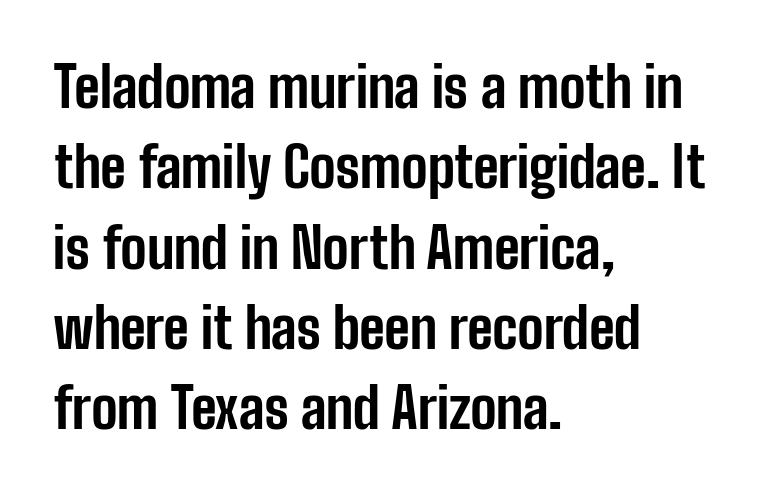
{"serif": "no", "italic": "no", "bold": "yes", "weight": "bold", "width": "condensed", "stroke_contrast": "low", "x_height": "medium", "monospaced": "no", "underline": "no", "align": "left", "line_spacing": "normal", "line_spacing_ratio": 1.46, "letter_spacing": "normal", "letter_spacing_em": 0.0, "glyph_px": 55}
